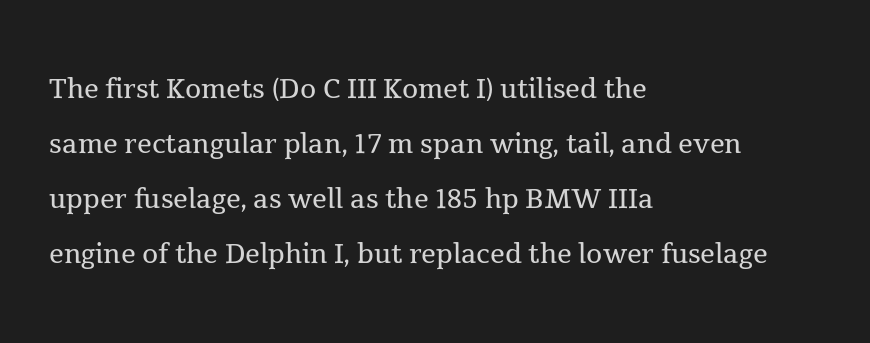
{"serif": "yes", "italic": "no", "bold": "no", "weight": "regular", "width": "normal", "x_height": "medium", "monospaced": "no", "underline": "no", "align": "left", "line_spacing": "normal", "line_spacing_ratio": 1.49, "letter_spacing": "normal", "letter_spacing_em": 0.0, "glyph_px": 37}
